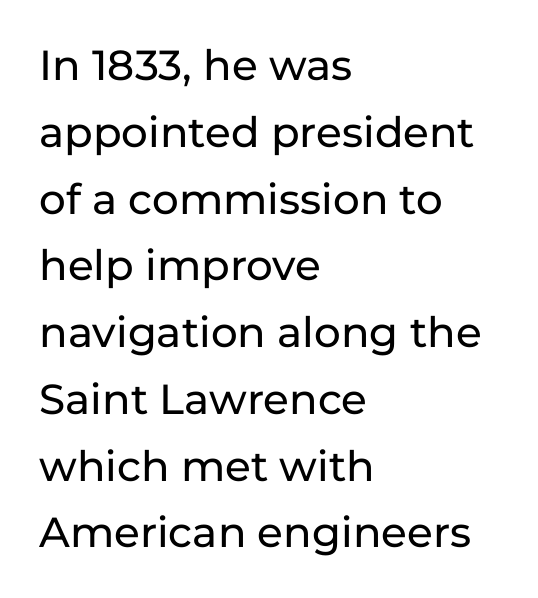
The image shows 42 px sans-serif type, upright; set left-aligned, normal line spacing (1.59x), normal letter spacing, not underlined; low stroke contrast and a medium x-height.
